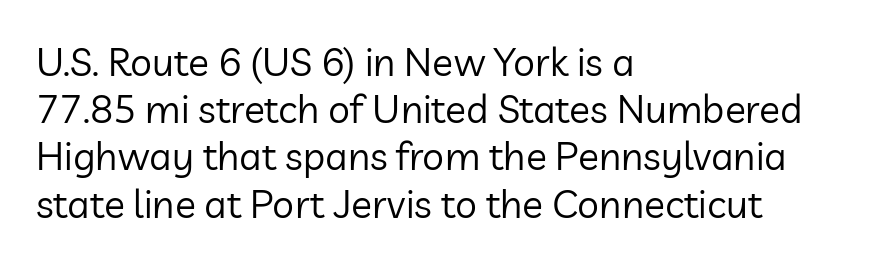
Q: Is the text bold? A: No.
Q: Is the text italic (slanted)? A: No, it is upright.
Q: Is the typeface a serif or a sans-serif typeface? A: Sans-serif.
Q: Is the text underlined? A: No.
Q: How is the paragraph aligned? A: Left-aligned.
Q: Is the spacing between letters normal or unusually wide? A: Normal.
Q: Width (condensed, normal, or wide)? A: Normal.
Q: Stroke contrast? A: Low.
Q: x-height? A: Medium.
Q: Monospaced? A: No.
